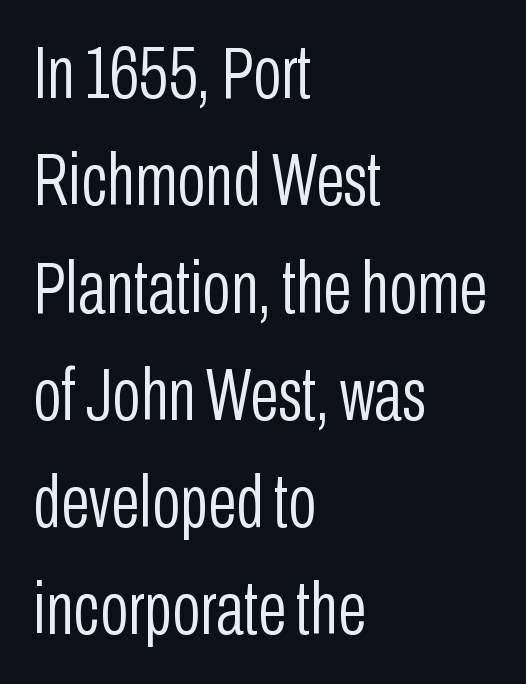
One glance says typical: line gaps are just what's usual. Descenders hang freely into open space. If you drew a line through each stem, it would be perfectly vertical. Character widths vary here, with narrow letters taking less room than wide ones. The font family rendered here belongs to the sans-serif group. Weight: regular or lighter.
